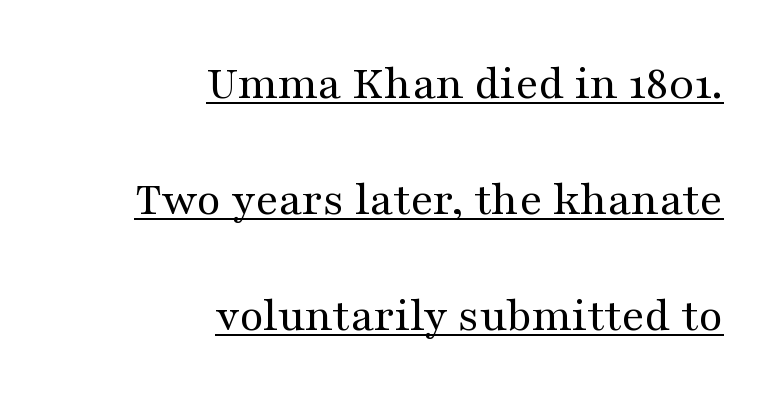
The image shows 49 px regular-weight, wide serif type, upright; set right-aligned, loose line spacing (2.37x), normal letter spacing, underlined; medium stroke contrast and a medium x-height.
